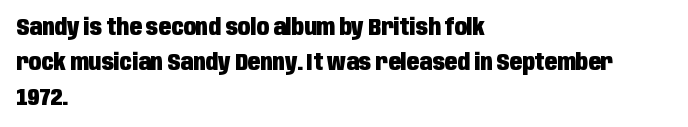
The image shows 23 px bold type, upright; set left-aligned, normal line spacing (1.52x), normal letter spacing, not underlined.
